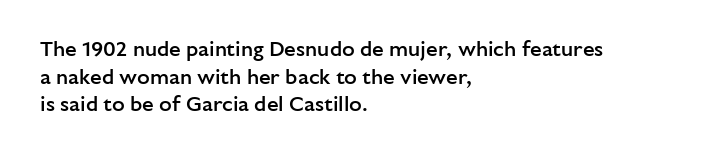
The image shows 21 px text type, upright; set left-aligned, normal line spacing (1.32x), normal letter spacing, not underlined.
